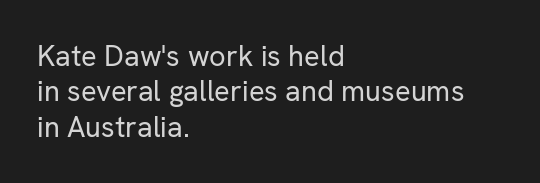
{"serif": "no", "italic": "no", "bold": "no", "weight": "regular", "width": "normal", "stroke_contrast": "low", "x_height": "medium", "monospaced": "no", "underline": "no", "align": "left", "line_spacing_ratio": 1.22, "letter_spacing": "normal", "letter_spacing_em": 0.0, "glyph_px": 29}
